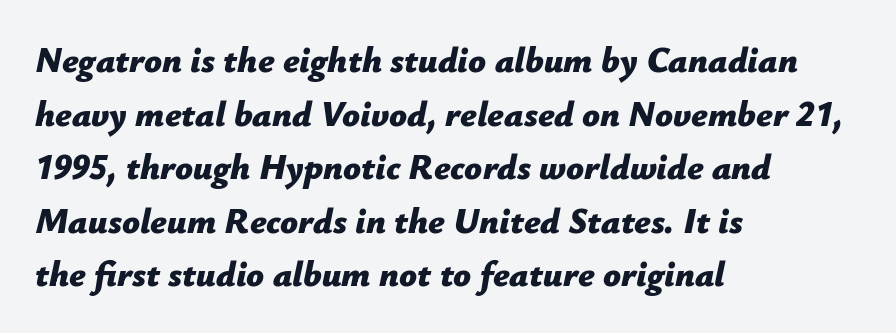
{"italic": "yes", "lean": "right", "slant_degrees": 12, "bold": "yes", "weight": "bold", "width": "normal", "stroke_contrast": "low", "x_height": "medium", "monospaced": "no", "underline": "no", "align": "left", "line_spacing": "normal", "line_spacing_ratio": 1.53, "letter_spacing": "normal", "letter_spacing_em": 0.0, "glyph_px": 35}
